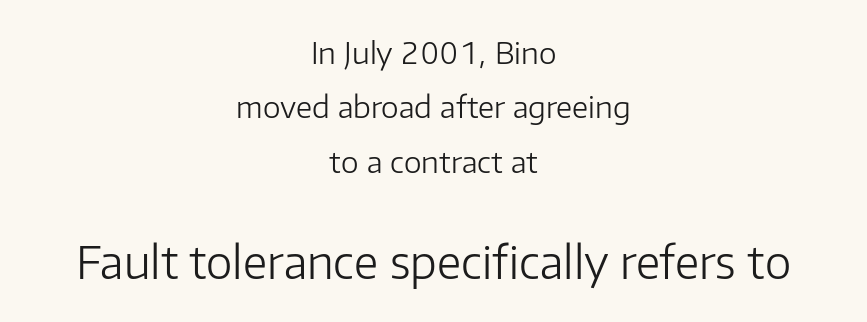
The image shows 45 px light sans-serif type, upright; set centered, line spacing 1.81x, normal letter spacing, not underlined; the second (bottom) block is 1.5x larger; low stroke contrast and a medium x-height.
